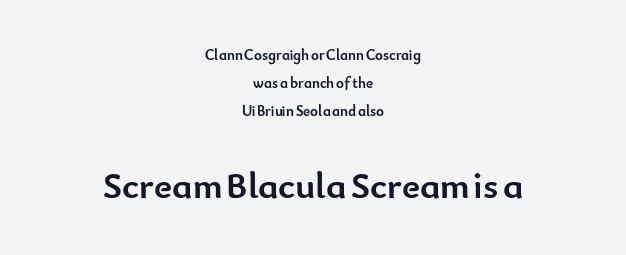
{"serif": "no", "italic": "no", "bold": "yes", "weight": "semibold", "width": "normal", "stroke_contrast": "low", "x_height": "small", "monospaced": "no", "underline": "no", "align": "center", "line_spacing_ratio": 1.87, "letter_spacing": "normal", "letter_spacing_em": 0.0, "larger_block": "second", "size_ratio": 2.53, "glyph_px": 38}
